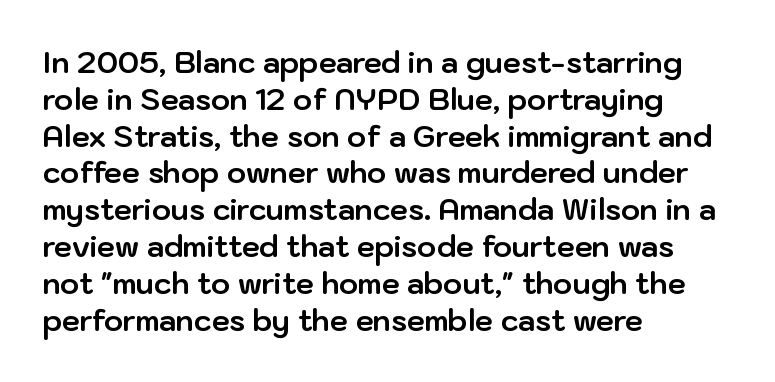
Q: Is the text bold? A: Yes.
Q: Is the text italic (slanted)? A: No, it is upright.
Q: Is the typeface a serif or a sans-serif typeface? A: Sans-serif.
Q: Is the text underlined? A: No.
Q: How is the paragraph aligned? A: Left-aligned.
Q: Is the spacing between letters normal or unusually wide? A: Normal.
Q: Is the spacing between lines tight, normal or loose? A: Normal.
Q: Width (condensed, normal, or wide)? A: Normal.
Q: Stroke contrast? A: Low.
Q: x-height? A: Medium.
Q: Monospaced? A: No.
